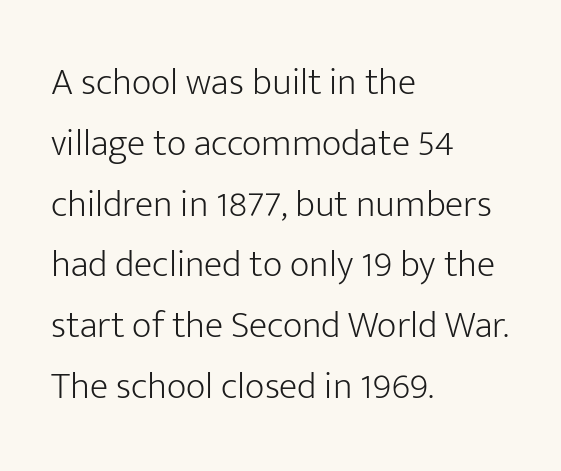
Q: Is the text bold? A: No.
Q: Is the text italic (slanted)? A: No, it is upright.
Q: Is the typeface a serif or a sans-serif typeface? A: Sans-serif.
Q: Is the text underlined? A: No.
Q: How is the paragraph aligned? A: Left-aligned.
Q: Is the spacing between letters normal or unusually wide? A: Normal.
Q: Is the spacing between lines tight, normal or loose? A: Normal.
Q: Width (condensed, normal, or wide)? A: Normal.
Q: Stroke contrast? A: Low.
Q: x-height? A: Medium.
Q: Monospaced? A: No.
